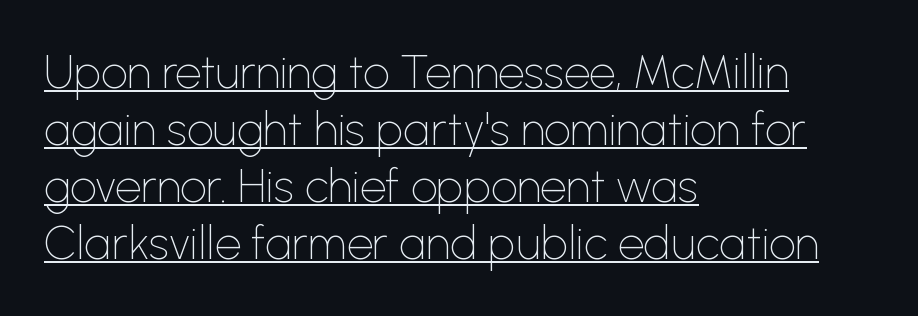
{"serif": "no", "italic": "no", "bold": "no", "weight": "thin", "width": "normal", "stroke_contrast": "low", "x_height": "medium", "monospaced": "no", "underline": "yes", "align": "left", "line_spacing_ratio": 1.24, "letter_spacing": "normal", "letter_spacing_em": 0.0, "glyph_px": 46}
